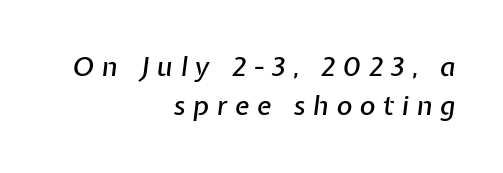
Q: Is the text italic (slanted)? A: Yes, it leans right by about 7 degrees.
Q: Is the text underlined? A: No.
Q: How is the paragraph aligned? A: Right-aligned.
Q: Is the spacing between letters normal or unusually wide? A: Unusually wide.
Q: Is the spacing between lines tight, normal or loose? A: Normal.
